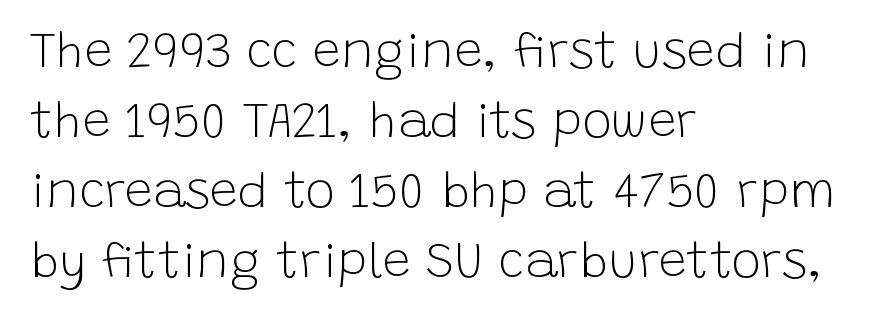
The image shows 50 px light sans-serif type, upright; set left-aligned, normal line spacing (1.4x), normal letter spacing, not underlined; low stroke contrast and a large x-height.
